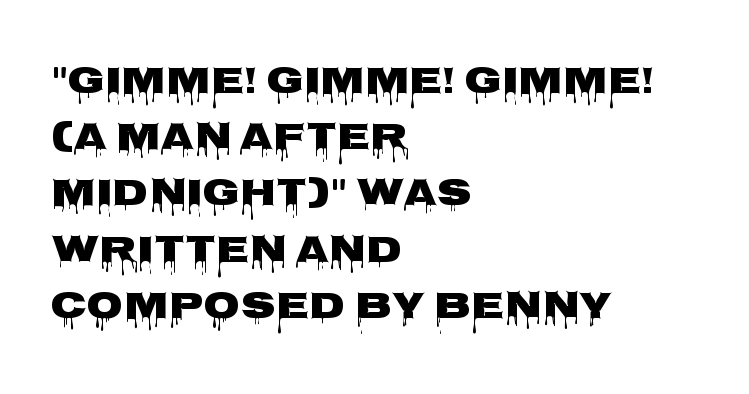
Q: Is the text italic (slanted)? A: No, it is upright.
Q: Is the typeface a serif or a sans-serif typeface? A: Sans-serif.
Q: Is the text underlined? A: No.
Q: How is the paragraph aligned? A: Left-aligned.
Q: Is the spacing between letters normal or unusually wide? A: Normal.
Q: Is the spacing between lines tight, normal or loose? A: Normal.
Q: Width (condensed, normal, or wide)? A: Wide.
Q: Stroke contrast? A: Low.
Q: x-height? A: Large.
Q: Monospaced? A: No.
